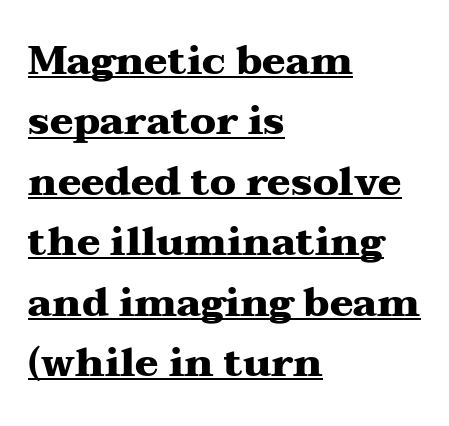
{"serif": "yes", "italic": "no", "bold": "yes", "weight": "heavy", "width": "wide", "stroke_contrast": "medium", "x_height": "medium", "monospaced": "no", "underline": "yes", "align": "left", "line_spacing": "normal", "line_spacing_ratio": 1.55, "letter_spacing": "normal", "letter_spacing_em": 0.0, "glyph_px": 39}
